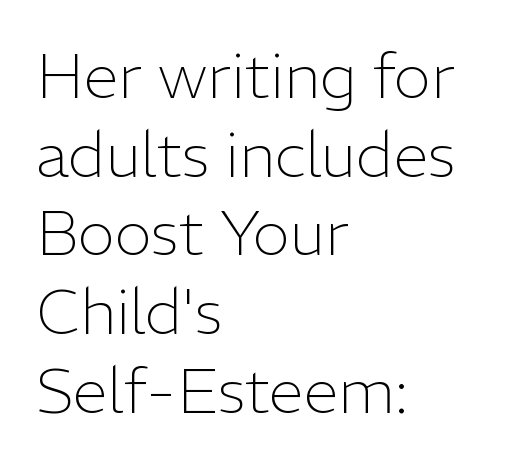
Caption: multi-line text, flush left, ragged right. Vertical spacing — default. Each letter's strokes conclude bluntly, with no projecting serifs. Designer's note — italics off, roman on. These glyphs show unthickened strokes, regular width or finer.
